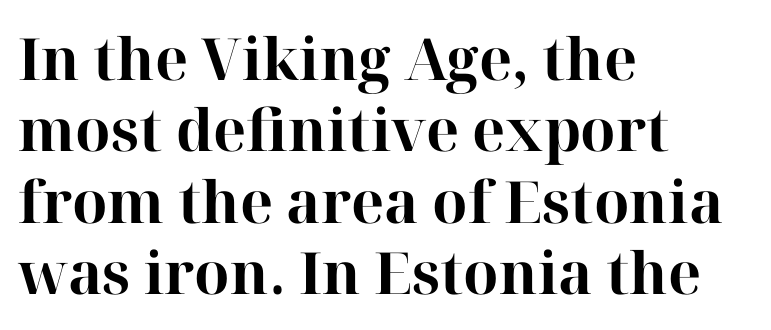
{"serif": "yes", "italic": "no", "bold": "yes", "weight": "bold", "width": "normal", "stroke_contrast": "high", "x_height": "medium", "monospaced": "no", "underline": "no", "align": "left", "line_spacing_ratio": 1.23, "letter_spacing": "normal", "letter_spacing_em": 0.0, "glyph_px": 58}
